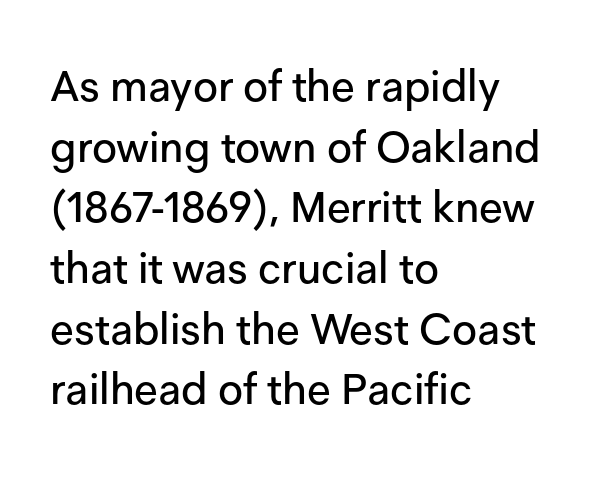
Looks like regular typesetting: each glyph gets only the width it needs. The specimen reads as upright at a glance. A sans-serif font was chosen for this passage. Teacher's note: observe the even left margin — that is flush-left alignment.
